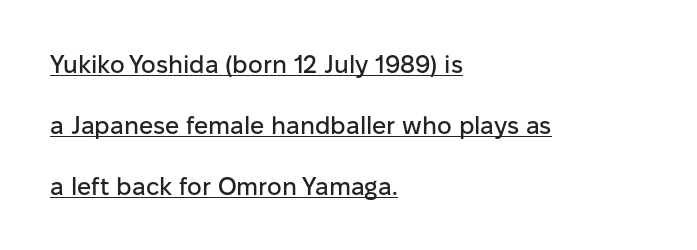
Quick note: interline space is abundant. The lines are quadded left. Is there any slant? The stems are plumb. The line texture is even and compact thanks to regular tracking. Notice how a bar underscores the lettering throughout.
